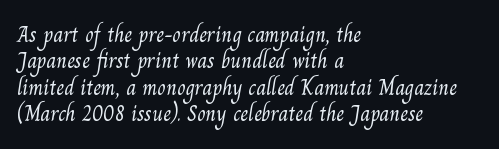
On a weight scale, this lands at 450 or below. Is the block centered? No — it sits flush against the left margin. The strip under each line holds only bare page. What stands out about the letter spacing? Nothing — it is the standard amount.
